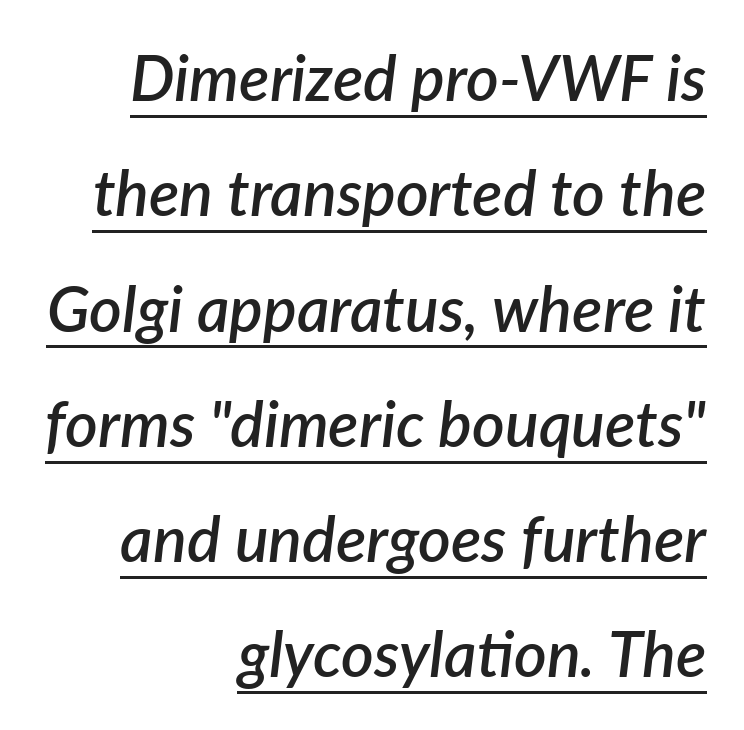
Q: Is the text bold? A: Semi-bold.
Q: Is the text italic (slanted)? A: Yes, it leans right by about 7 degrees.
Q: Is the text underlined? A: Yes.
Q: How is the paragraph aligned? A: Right-aligned.
Q: Is the spacing between letters normal or unusually wide? A: Normal.
Q: Width (condensed, normal, or wide)? A: Normal.
Q: Stroke contrast? A: Low.
Q: x-height? A: Medium.
Q: Monospaced? A: No.
